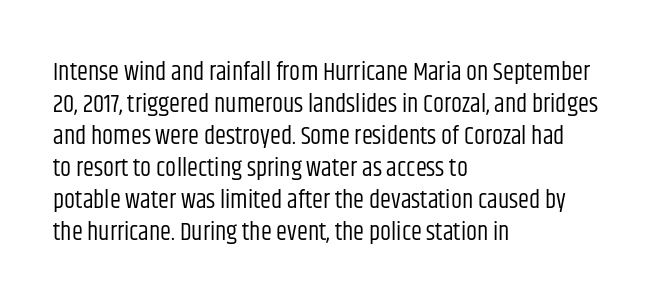
{"italic": "no", "bold": "no", "underline": "no", "align": "left", "line_spacing": "normal", "line_spacing_ratio": 1.28, "letter_spacing": "normal", "letter_spacing_em": 0.0, "glyph_px": 25}
